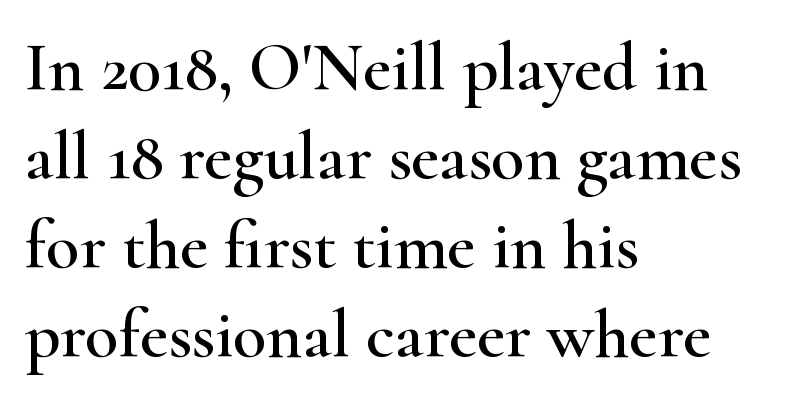
{"serif": "yes", "italic": "no", "width": "wide", "stroke_contrast": "high", "x_height": "small", "monospaced": "no", "underline": "no", "align": "left", "line_spacing": "normal", "line_spacing_ratio": 1.29, "letter_spacing": "normal", "letter_spacing_em": 0.0, "glyph_px": 69}
